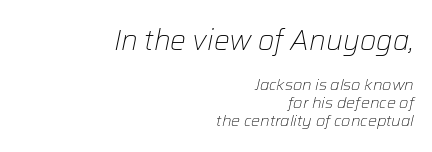
Q: Is the text bold? A: No.
Q: Is the text italic (slanted)? A: Yes, it leans right by about 12 degrees.
Q: Is the text underlined? A: No.
Q: How is the paragraph aligned? A: Right-aligned.
Q: Is the spacing between letters normal or unusually wide? A: Normal.
Q: Is the spacing between lines tight, normal or loose? A: Tight.
Q: Which block of text is set in a larger size, the first (top) or the second (bottom)? A: The first (top) one.
Q: Width (condensed, normal, or wide)? A: Normal.
Q: Stroke contrast? A: Low.
Q: x-height? A: Medium.
Q: Monospaced? A: No.
